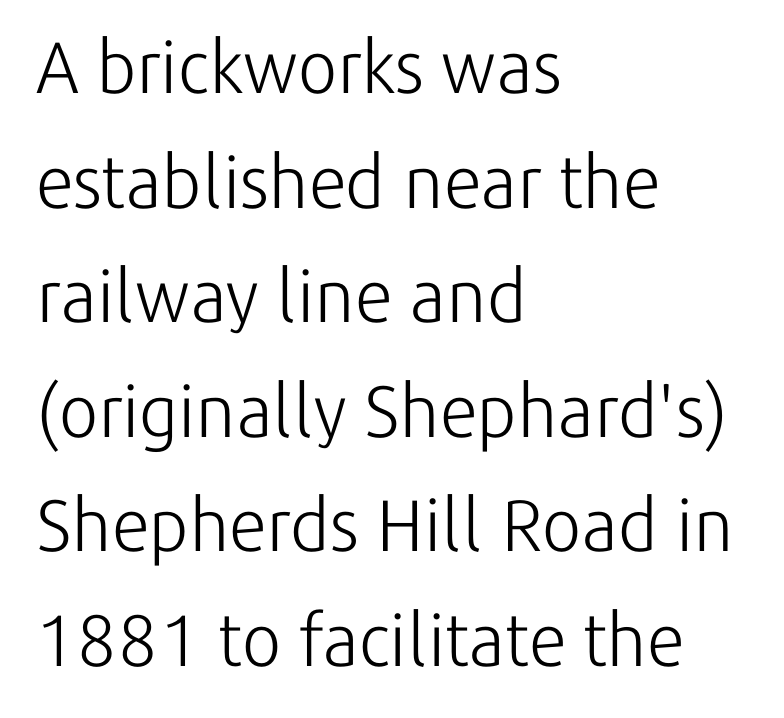
The image shows 73 px light sans-serif type, upright; set left-aligned, normal line spacing (1.57x), normal letter spacing, not underlined; low stroke contrast and a medium x-height.
